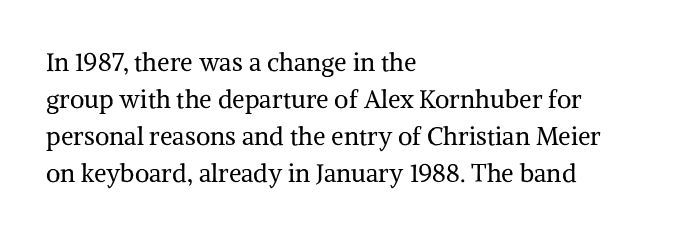
{"italic": "no", "bold": "no", "underline": "no", "align": "left", "line_spacing": "normal", "line_spacing_ratio": 1.48, "letter_spacing": "normal", "letter_spacing_em": 0.0, "glyph_px": 25}
